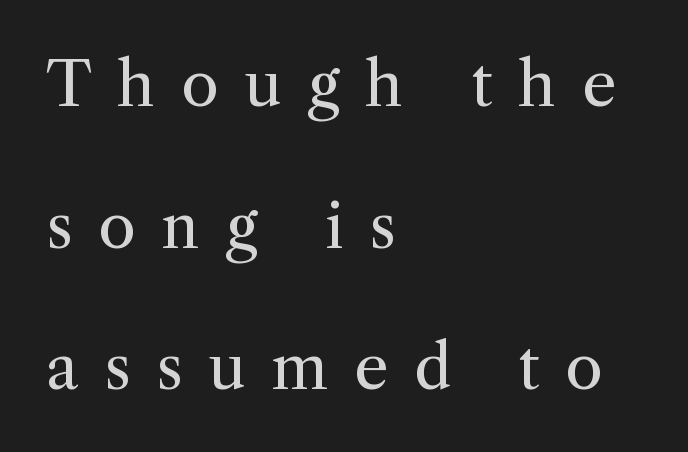
What stands out about the letter spacing? Its width — letters are far apart. A clean baseline with only descenders dipping below it. The letters advance in unequal steps, a hallmark of proportional type. Vertically, the passage feels expansive, rows floating well apart. A light-to-regular cut is what we see here. These lines are set flush left with a ragged right edge.
